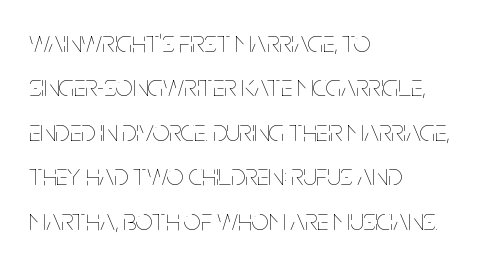
Q: Is the text bold? A: No.
Q: Is the text italic (slanted)? A: No, it is upright.
Q: Is the text underlined? A: No.
Q: How is the paragraph aligned? A: Left-aligned.
Q: Is the spacing between letters normal or unusually wide? A: Normal.
Q: Is the spacing between lines tight, normal or loose? A: Normal.
Q: Width (condensed, normal, or wide)? A: Condensed.
Q: Stroke contrast? A: Low.
Q: x-height? A: Large.
Q: Monospaced? A: No.
